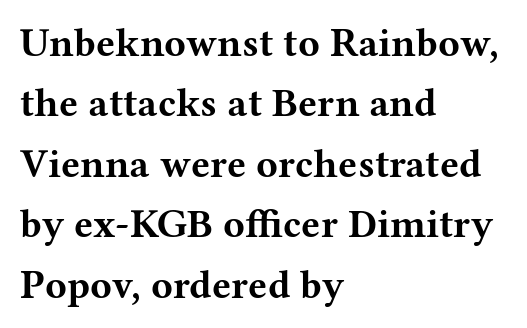
Reading down the block, your eye returns to a fixed left position each line. A typesetter would label this face a serif. A bare baseline throughout the passage. Notice how descenders clear the ascenders below comfortably — that's standard leading. Here the glyphs are tracked normally, forming tight word shapes. These lines are rendered in a variable-pitch font.
